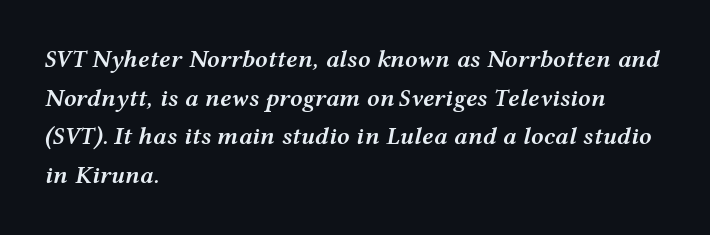
The characters look somewhat weighty, a semibold short of true bold. Notice how the passage keeps a crisp vertical edge on the left only. The lines sit at an ordinary, default distance from one another. Honestly, there is no underline to notice here at all. Posture: slanted. In terms of letterspacing, this is plain default setting.
